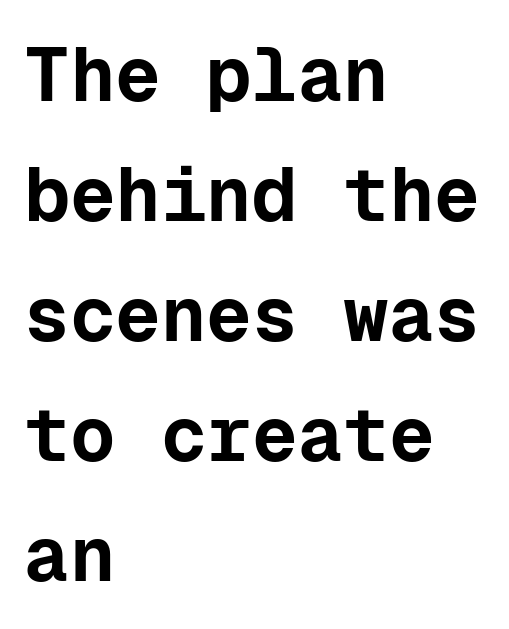
Q: Is the text bold? A: Yes.
Q: Is the text italic (slanted)? A: No, it is upright.
Q: Is the typeface a serif or a sans-serif typeface? A: Sans-serif.
Q: Is the text underlined? A: No.
Q: How is the paragraph aligned? A: Left-aligned.
Q: Is the spacing between letters normal or unusually wide? A: Normal.
Q: Is the spacing between lines tight, normal or loose? A: Normal.
Q: Width (condensed, normal, or wide)? A: Normal.
Q: Stroke contrast? A: Low.
Q: x-height? A: Medium.
Q: Monospaced? A: Yes.
